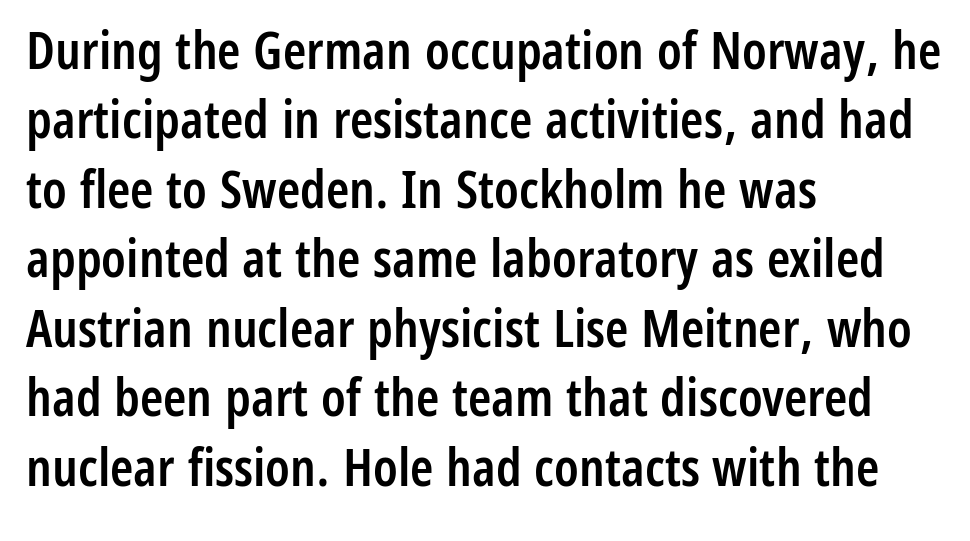
{"serif": "no", "italic": "no", "bold": "semi", "weight": "semibold", "width": "condensed", "stroke_contrast": "low", "x_height": "medium", "monospaced": "no", "underline": "no", "align": "left", "line_spacing": "normal", "line_spacing_ratio": 1.31, "letter_spacing": "normal", "letter_spacing_em": 0.0, "glyph_px": 53}
